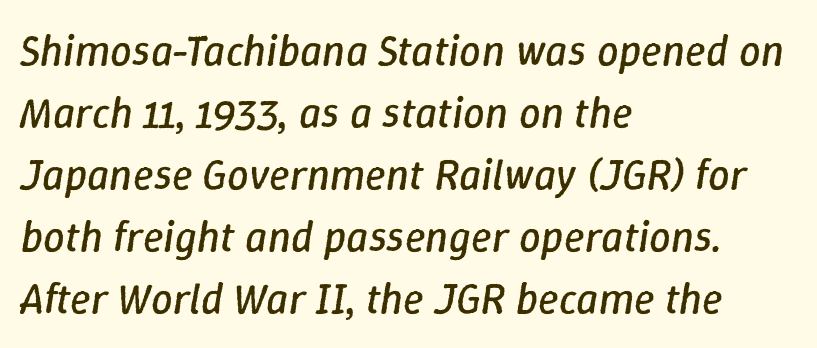
Q: Is the text bold? A: No.
Q: Is the text italic (slanted)? A: Yes, it leans right by about 9 degrees.
Q: Is the text underlined? A: No.
Q: How is the paragraph aligned? A: Left-aligned.
Q: Is the spacing between letters normal or unusually wide? A: Normal.
Q: Is the spacing between lines tight, normal or loose? A: Normal.
Q: Width (condensed, normal, or wide)? A: Normal.
Q: Stroke contrast? A: Low.
Q: x-height? A: Medium.
Q: Monospaced? A: No.
